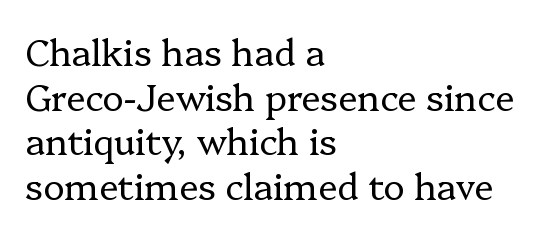
The image shows 36 px regular-weight serif type, upright; set left-aligned, line spacing 1.24x, normal letter spacing, not underlined; low stroke contrast and a medium x-height.
